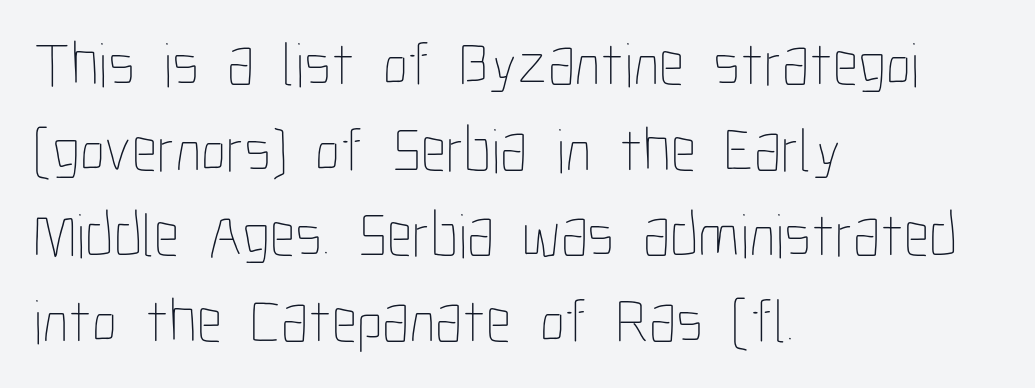
Q: Is the text bold? A: No.
Q: Is the text italic (slanted)? A: No, it is upright.
Q: Is the text underlined? A: No.
Q: How is the paragraph aligned? A: Left-aligned.
Q: Is the spacing between letters normal or unusually wide? A: Normal.
Q: Is the spacing between lines tight, normal or loose? A: Normal.
Q: Width (condensed, normal, or wide)? A: Condensed.
Q: Stroke contrast? A: Low.
Q: x-height? A: Medium.
Q: Monospaced? A: No.
